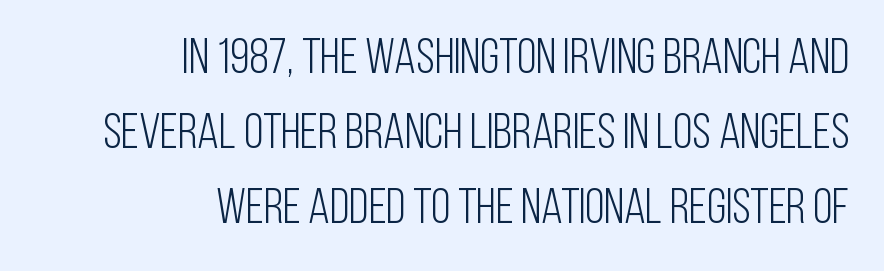
The passage shown is not bold in any degree. Alignment: flush right. Classification — sans serif. Summary of vertical rhythm: regular, with standard interline spacing. The letters stand straight up with perfectly vertical stems.
